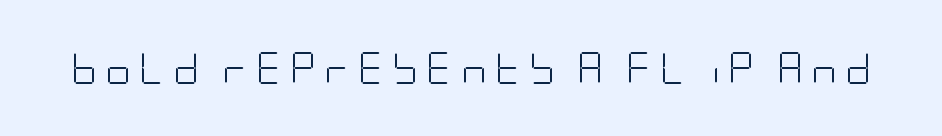
Q: Is the text bold? A: No.
Q: Is the text italic (slanted)? A: No, it is upright.
Q: Is the typeface a serif or a sans-serif typeface? A: Sans-serif.
Q: Is the text underlined? A: No.
Q: Is the spacing between letters normal or unusually wide? A: Unusually wide.
Q: Width (condensed, normal, or wide)? A: Condensed.
Q: Stroke contrast? A: Low.
Q: x-height? A: Large.
